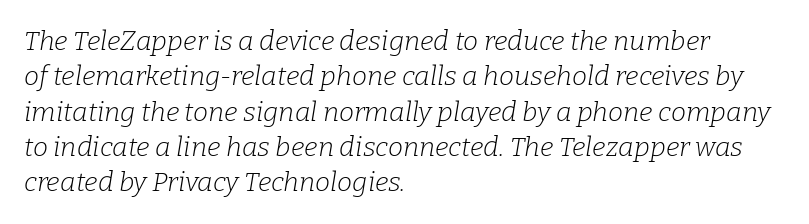
Is the stroke heavy? The answer is a plain regular-or-lighter. Italic? Definitely — the glyphs are oblique. Compared with typical body copy, the letter spacing here is the same. Casual observation: everything's shoved over to the left.
